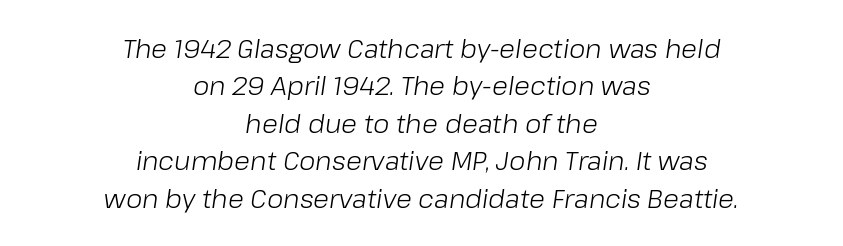
{"italic": "yes", "lean": "right", "slant_degrees": 8, "bold": "no", "underline": "no", "align": "center", "line_spacing": "normal", "line_spacing_ratio": 1.44, "letter_spacing": "normal", "letter_spacing_em": 0.0, "glyph_px": 26}
